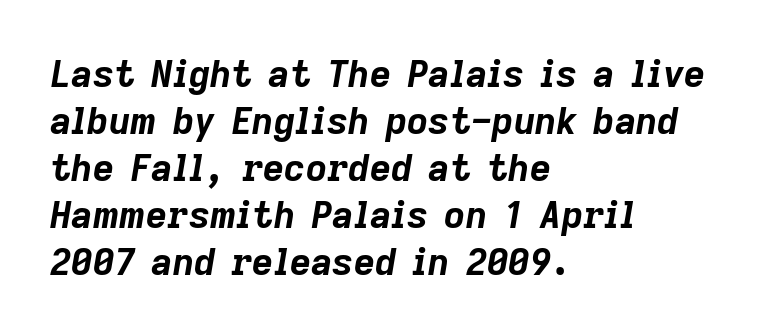
Q: Is the text bold? A: Yes.
Q: Is the text italic (slanted)? A: Yes, it leans right by about 9 degrees.
Q: Is the text underlined? A: No.
Q: How is the paragraph aligned? A: Left-aligned.
Q: Is the spacing between letters normal or unusually wide? A: Normal.
Q: Is the spacing between lines tight, normal or loose? A: Normal.
Q: Width (condensed, normal, or wide)? A: Normal.
Q: Stroke contrast? A: Low.
Q: x-height? A: Medium.
Q: Monospaced? A: No.
